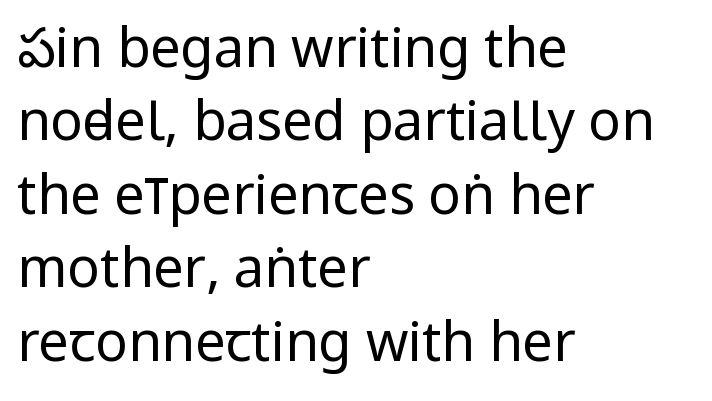
The image shows 54 px regular-weight, condensed sans-serif type, upright; set left-aligned, normal line spacing (1.36x), normal letter spacing, not underlined; low stroke contrast.
